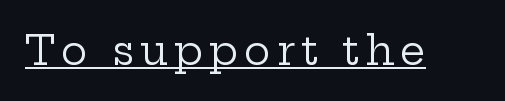
Q: Is the text bold? A: No.
Q: Is the text italic (slanted)? A: No, it is upright.
Q: Is the typeface a serif or a sans-serif typeface? A: Serif.
Q: Is the text underlined? A: Yes.
Q: Width (condensed, normal, or wide)? A: Wide.
Q: Stroke contrast? A: Low.
Q: x-height? A: Medium.
Q: Monospaced? A: No.
